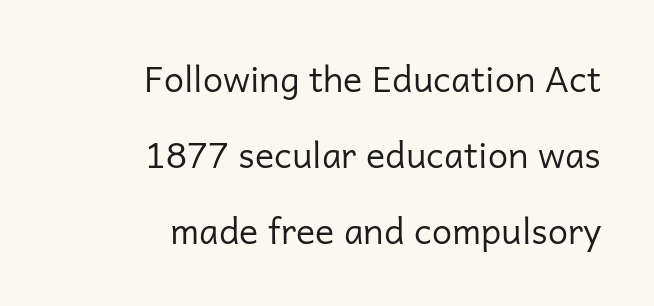
Q: Is the text bold? A: No.
Q: Is the text italic (slanted)? A: No, it is upright.
Q: Is the typeface a serif or a sans-serif typeface? A: Sans-serif.
Q: Is the text underlined? A: No.
Q: How is the paragraph aligned? A: Right-aligned.
Q: Is the spacing between letters normal or unusually wide? A: Normal.
Q: Is the spacing between lines tight, normal or loose? A: Loose.
Q: Width (condensed, normal, or wide)? A: Normal.
Q: Stroke contrast? A: Low.
Q: x-height? A: Medium.
Q: Monospaced? A: No.
